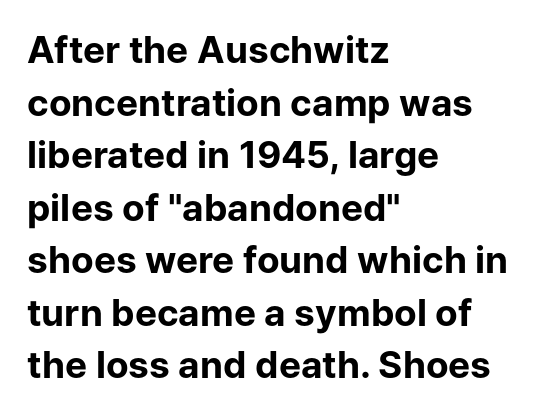
{"serif": "no", "italic": "no", "bold": "yes", "weight": "bold", "width": "normal", "stroke_contrast": "low", "x_height": "medium", "monospaced": "no", "underline": "no", "align": "left", "line_spacing": "normal", "line_spacing_ratio": 1.42, "letter_spacing": "normal", "letter_spacing_em": 0.0, "glyph_px": 37}
